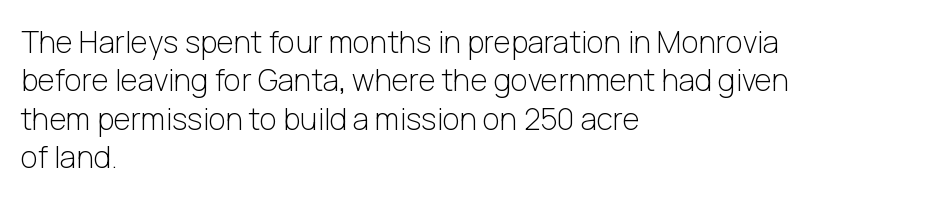
{"serif": "no", "italic": "no", "bold": "no", "weight": "light", "width": "normal", "stroke_contrast": "low", "x_height": "medium", "monospaced": "no", "underline": "no", "align": "left", "line_spacing": "normal", "line_spacing_ratio": 1.28, "letter_spacing": "normal", "letter_spacing_em": 0.0, "glyph_px": 30}
